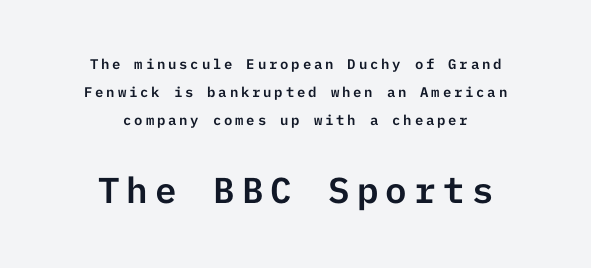
Q: Is the text italic (slanted)? A: No, it is upright.
Q: Is the typeface a serif or a sans-serif typeface? A: Sans-serif.
Q: Is the text underlined? A: No.
Q: How is the paragraph aligned? A: Centered.
Q: Is the spacing between letters normal or unusually wide? A: Unusually wide.
Q: Is the spacing between lines tight, normal or loose? A: Loose.
Q: Which block of text is set in a larger size, the first (top) or the second (bottom)? A: The second (bottom) one.
Q: Width (condensed, normal, or wide)? A: Normal.
Q: Stroke contrast? A: Low.
Q: x-height? A: Medium.
